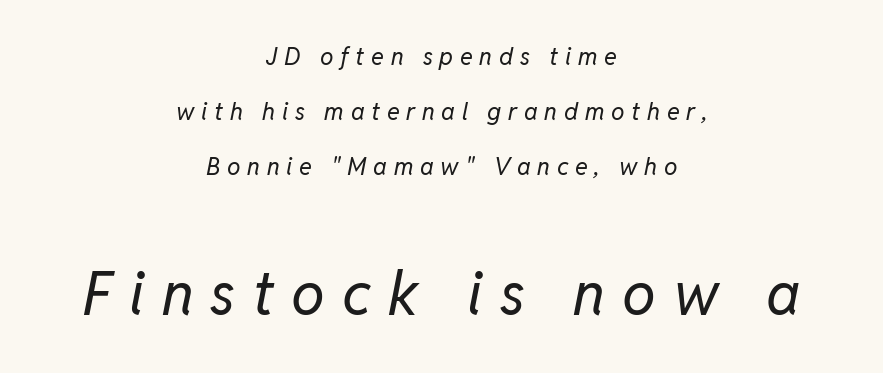
In CSS terms this would be text-align: center. Look at the glyph heights: the lower group is clearly the bigger setting. Characters are canted at an angle relative to the baseline's perpendicular. Weight: in the light-to-regular range.
